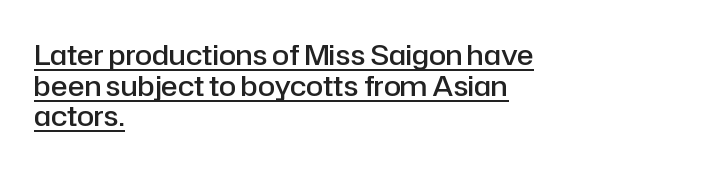
Q: Is the text bold? A: Semi-bold.
Q: Is the text italic (slanted)? A: No, it is upright.
Q: Is the typeface a serif or a sans-serif typeface? A: Sans-serif.
Q: Is the text underlined? A: Yes.
Q: How is the paragraph aligned? A: Left-aligned.
Q: Is the spacing between letters normal or unusually wide? A: Normal.
Q: Is the spacing between lines tight, normal or loose? A: Tight.
Q: Width (condensed, normal, or wide)? A: Normal.
Q: Stroke contrast? A: Low.
Q: x-height? A: Medium.
Q: Monospaced? A: No.
